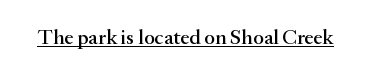
The image shows 21 px text type, upright; set normal letter spacing, underlined.
